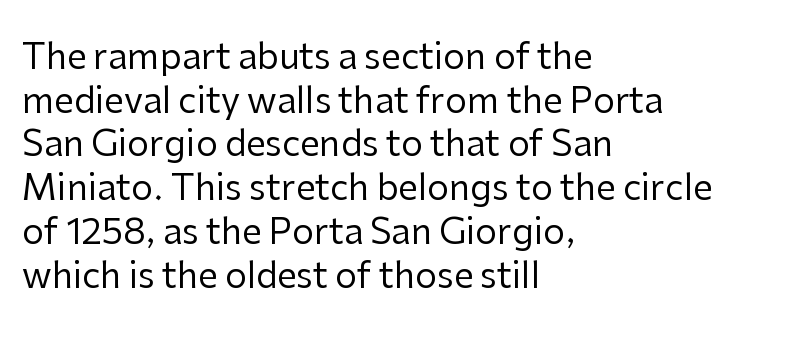
The image shows 35 px regular-weight sans-serif type, upright; set left-aligned, normal line spacing (1.25x), normal letter spacing, not underlined; low stroke contrast and a medium x-height.
